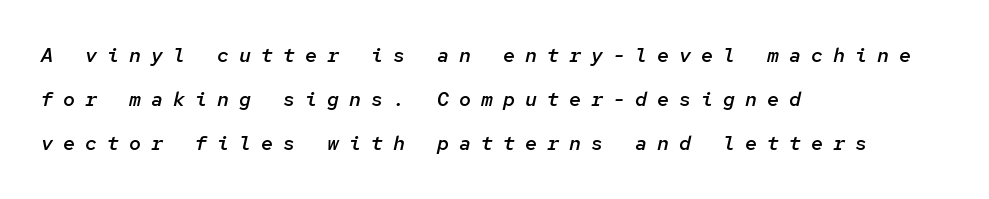
{"italic": "yes", "lean": "right", "slant_degrees": 12, "bold": "semi", "underline": "no", "align": "left", "line_spacing": "loose", "line_spacing_ratio": 2.21, "letter_spacing": "wide", "letter_spacing_em": 0.5, "glyph_px": 20}
